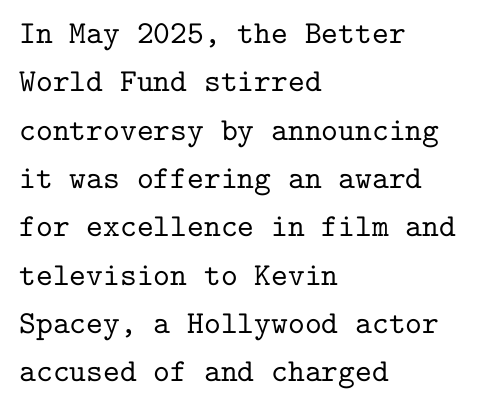
{"serif": "yes", "italic": "no", "width": "normal", "stroke_contrast": "low", "x_height": "medium", "monospaced": "yes", "underline": "no", "align": "left", "line_spacing": "normal", "line_spacing_ratio": 1.51, "letter_spacing": "normal", "letter_spacing_em": 0.0, "glyph_px": 32}
